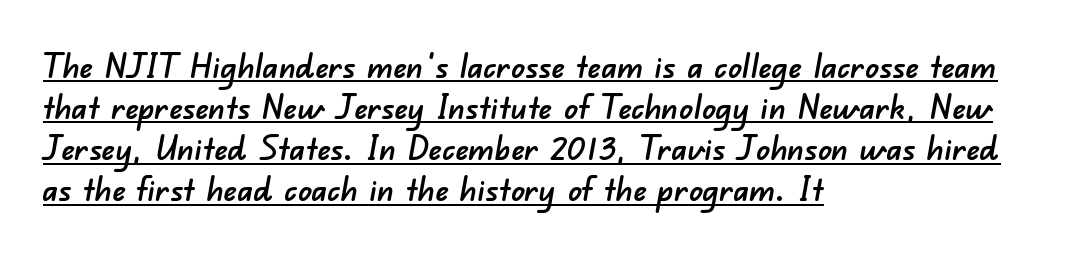
{"serif": "no", "width": "normal", "stroke_contrast": "low", "x_height": "small", "monospaced": "no", "underline": "yes", "align": "left", "line_spacing_ratio": 1.21, "letter_spacing": "normal", "letter_spacing_em": 0.0, "glyph_px": 34}
